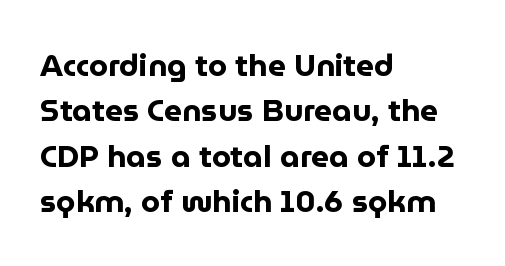
{"serif": "no", "italic": "no", "bold": "yes", "weight": "bold", "width": "normal", "stroke_contrast": "low", "x_height": "medium", "monospaced": "no", "underline": "no", "align": "left", "line_spacing": "normal", "line_spacing_ratio": 1.46, "letter_spacing": "normal", "letter_spacing_em": 0.0, "glyph_px": 31}
